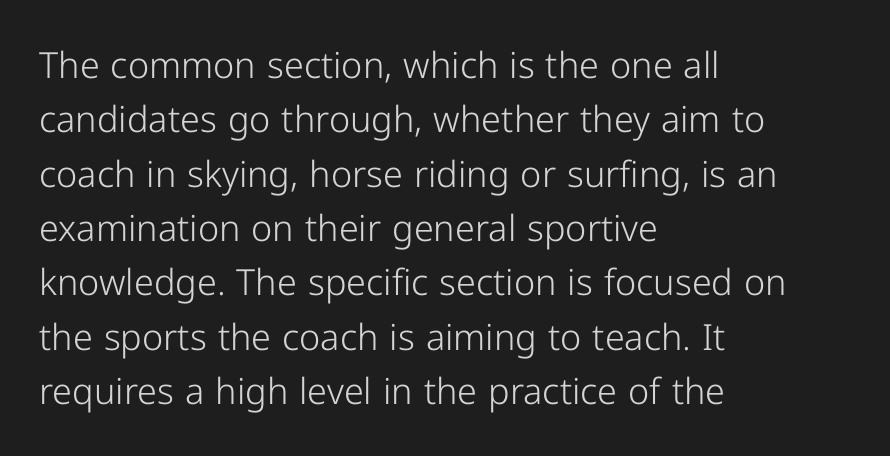
Q: Is the text bold? A: No.
Q: Is the text italic (slanted)? A: No, it is upright.
Q: Is the typeface a serif or a sans-serif typeface? A: Sans-serif.
Q: Is the text underlined? A: No.
Q: How is the paragraph aligned? A: Left-aligned.
Q: Is the spacing between letters normal or unusually wide? A: Normal.
Q: Is the spacing between lines tight, normal or loose? A: Normal.
Q: Width (condensed, normal, or wide)? A: Normal.
Q: Stroke contrast? A: Low.
Q: x-height? A: Medium.
Q: Monospaced? A: No.
